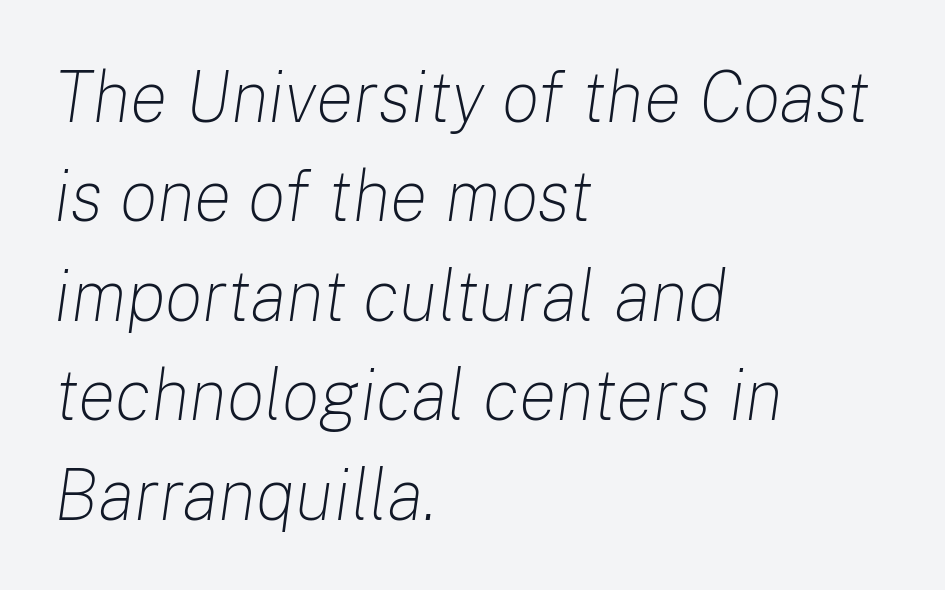
The image shows 71 px light type, italic (leaning right); set left-aligned, normal line spacing (1.4x), normal letter spacing, not underlined; low stroke contrast and a medium x-height.
